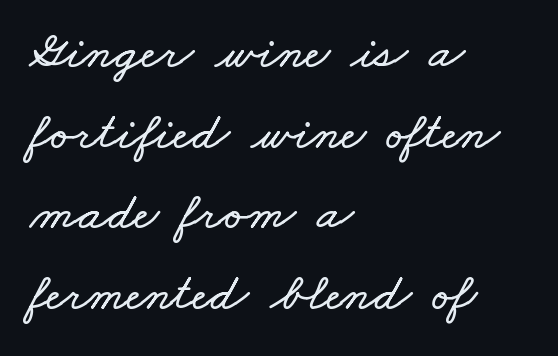
Note the varied advance widths — an 'i' is clearly narrower than an 'm'. The passage is arranged the way most books set body copy — flush left. No extra tracking has been applied to these lines. The string is rendered with underlining switched off. Successive baselines arrive at the customary interval.
